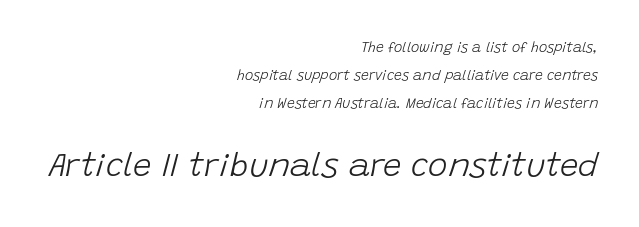
Q: Is the text bold? A: No.
Q: Is the text italic (slanted)? A: Yes, it leans right by about 15 degrees.
Q: Is the text underlined? A: No.
Q: How is the paragraph aligned? A: Right-aligned.
Q: Is the spacing between letters normal or unusually wide? A: Normal.
Q: Is the spacing between lines tight, normal or loose? A: Loose.
Q: Which block of text is set in a larger size, the first (top) or the second (bottom)? A: The second (bottom) one.
Q: Width (condensed, normal, or wide)? A: Normal.
Q: Stroke contrast? A: Low.
Q: x-height? A: Large.
Q: Monospaced? A: No.
